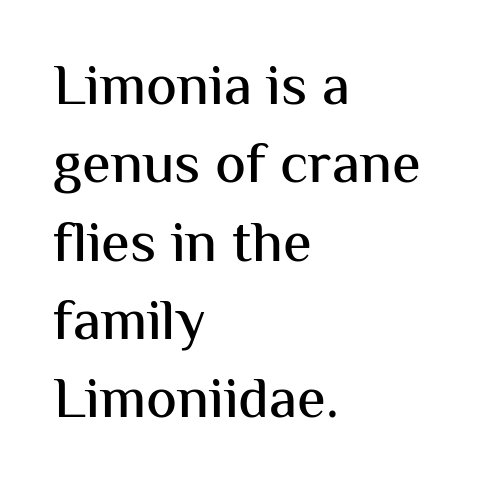
The image shows 58 px sans-serif type, upright; set left-aligned, normal line spacing (1.35x), normal letter spacing, not underlined; medium stroke contrast and a medium x-height.
